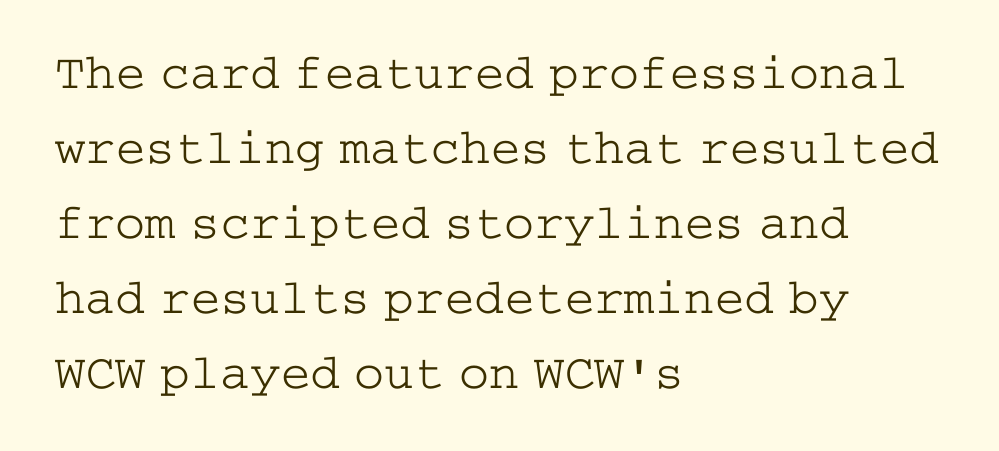
These lines stack with their left ends in a neat column. Has an underline been added? It has not. This sample keeps an unexceptional amount of space between lines. This sample uses plain, unmodified letter spacing. Weight: in the light-to-regular range. Regarding serifs, this sample has them.
